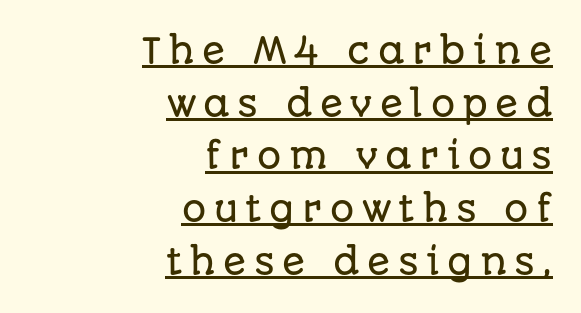
When letters stand straight like this, we call the style roman or upright. The face used here appears with an underline applied. The paragraph has a hard right edge and a soft left edge. The type is letterspaced generously, with wide tracking.
